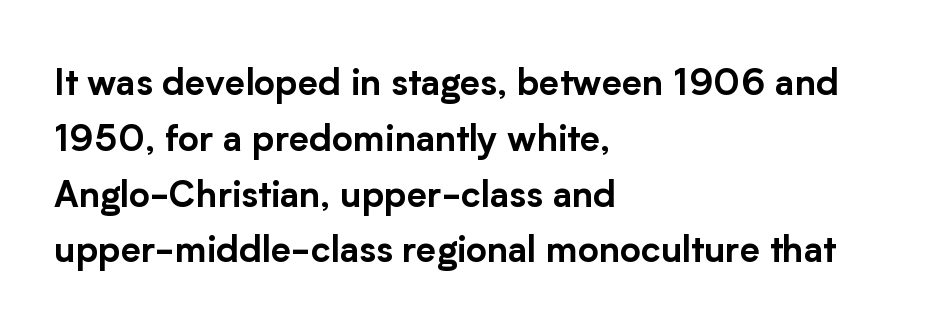
A typesetter would call this proportional, since set widths differ per character. Which margin do the lines hug? The left one — the right edge is uneven. Words appear dense and cohesive because spacing is normal. No feet cap the strokes, marking this as sans-serif type. This sample keeps an unexceptional amount of space between lines.
